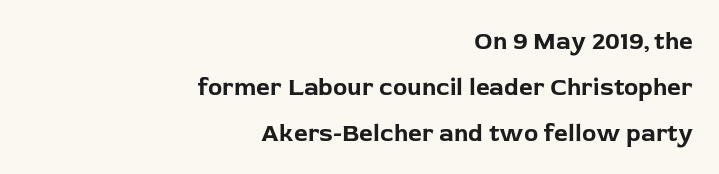
{"italic": "no", "bold": "yes", "underline": "no", "align": "right", "line_spacing": "loose", "line_spacing_ratio": 1.92, "letter_spacing": "normal", "letter_spacing_em": 0.0, "glyph_px": 24}
